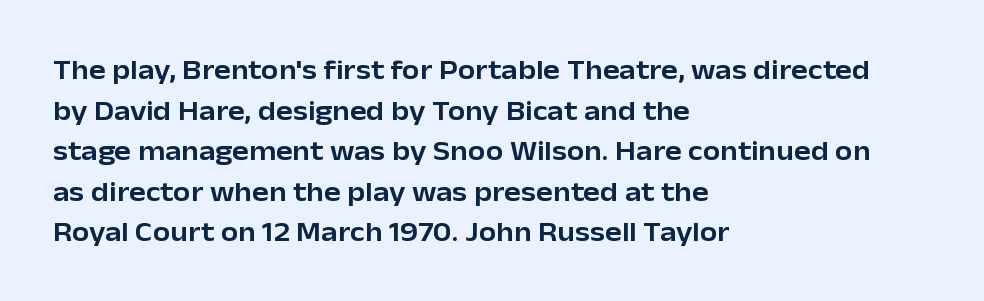
Q: Is the text italic (slanted)? A: No, it is upright.
Q: Is the typeface a serif or a sans-serif typeface? A: Sans-serif.
Q: Is the text underlined? A: No.
Q: How is the paragraph aligned? A: Left-aligned.
Q: Is the spacing between letters normal or unusually wide? A: Normal.
Q: Is the spacing between lines tight, normal or loose? A: Normal.
Q: Width (condensed, normal, or wide)? A: Normal.
Q: Stroke contrast? A: Low.
Q: x-height? A: Medium.
Q: Monospaced? A: No.
